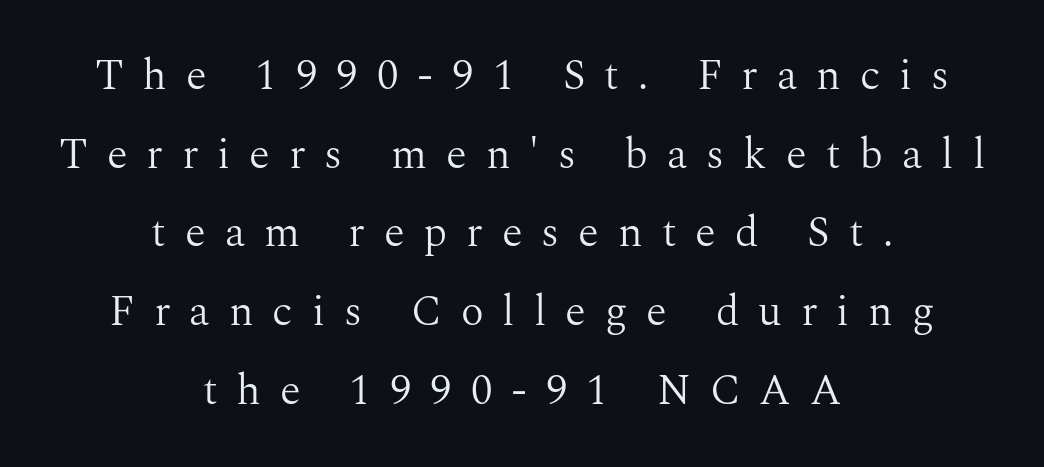
Q: Is the text bold? A: No.
Q: Is the text italic (slanted)? A: No, it is upright.
Q: Is the typeface a serif or a sans-serif typeface? A: Serif.
Q: Is the text underlined? A: No.
Q: How is the paragraph aligned? A: Centered.
Q: Is the spacing between letters normal or unusually wide? A: Unusually wide.
Q: Width (condensed, normal, or wide)? A: Normal.
Q: Stroke contrast? A: Medium.
Q: x-height? A: Medium.
Q: Monospaced? A: No.
